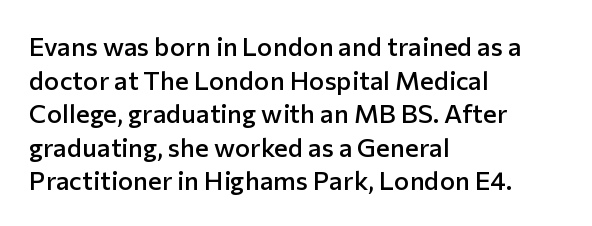
{"italic": "no", "bold": "semi", "underline": "no", "align": "left", "line_spacing": "normal", "line_spacing_ratio": 1.29, "letter_spacing": "normal", "letter_spacing_em": 0.0, "glyph_px": 26}
